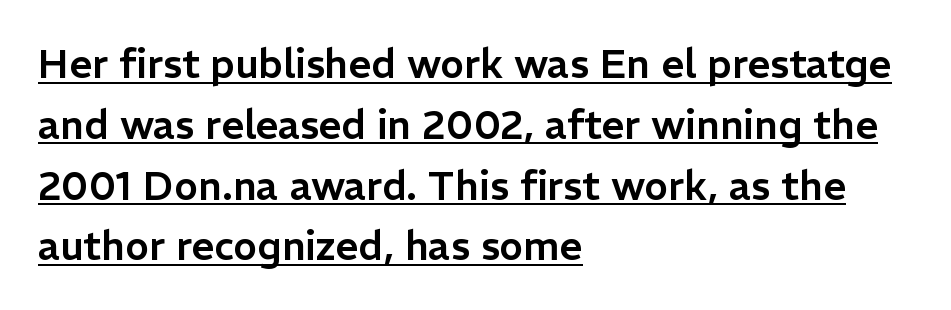
Letter spacing: default. This is underlined copy, the kind a proofreader might mark for attention. This sample uses an upright cut, with every glyph sitting square on the baseline. Each letter keeps its own natural width here, so spacing adapts to shape. A sans-serif font was chosen for this passage.
